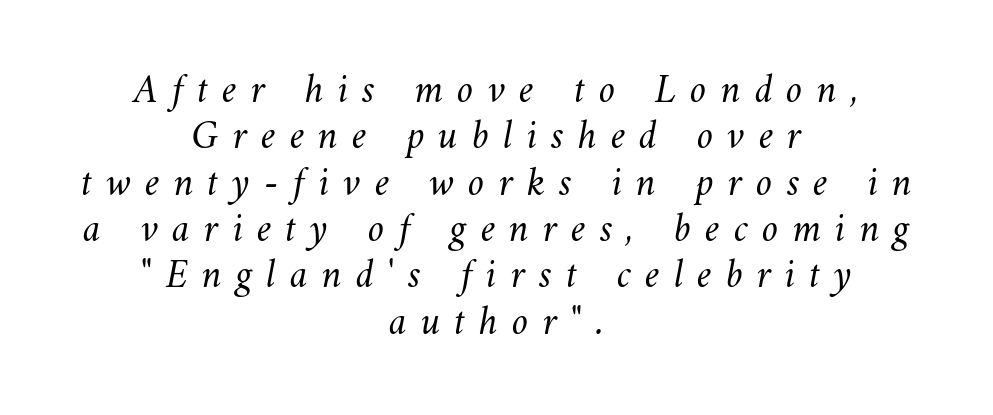
Q: Is the text bold? A: No.
Q: Is the text underlined? A: No.
Q: How is the paragraph aligned? A: Centered.
Q: Is the spacing between letters normal or unusually wide? A: Unusually wide.
Q: Is the spacing between lines tight, normal or loose? A: Tight.
Q: Width (condensed, normal, or wide)? A: Normal.
Q: Stroke contrast? A: Medium.
Q: x-height? A: Small.
Q: Monospaced? A: No.
